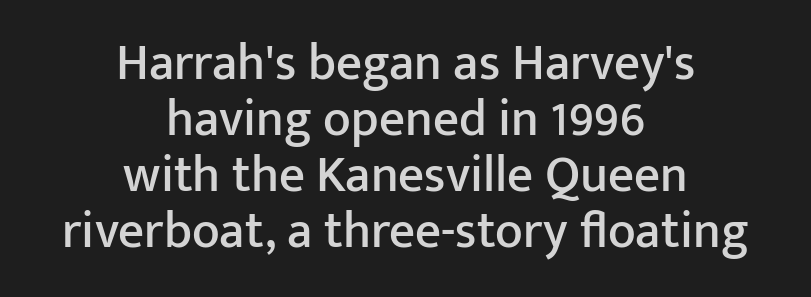
The lettering stays uniformly vertical, giving the passage a roman look. A typesetter would call this proportional, since set widths differ per character. The face used here is a sans, in the tradition of grotesques and geometrics. Nobody drew a line under any word here.
